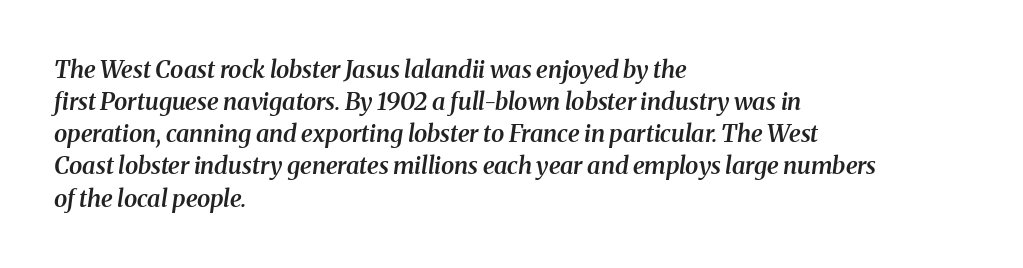
This sample uses plain, unmodified letter spacing. If you drew a ruler down the left edge, every line would touch it. Successive baselines arrive at the customary interval. This rendering features lettering with no underline.
